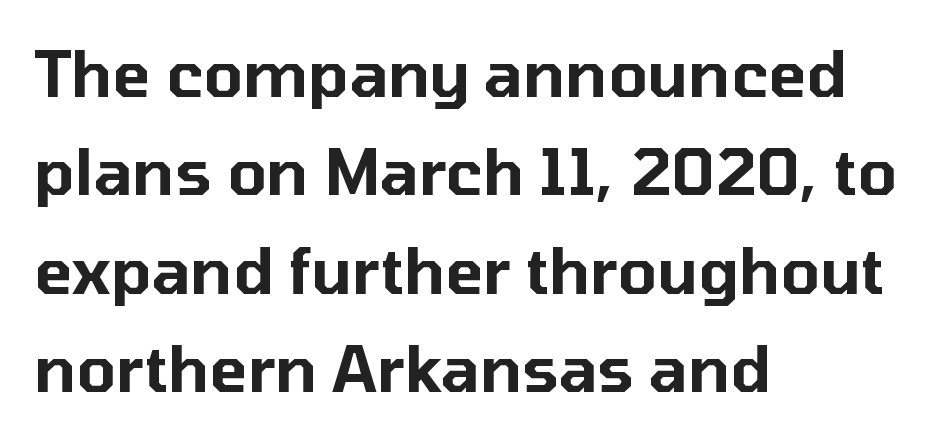
The rendering keeps characters at their native spacing. Just letters on the line, the space beneath them empty. A typesetter would call this proportional, since set widths differ per character. Whoever set this chose a conventional vertical rhythm. A typesetter would mark this as roman, not italic.
